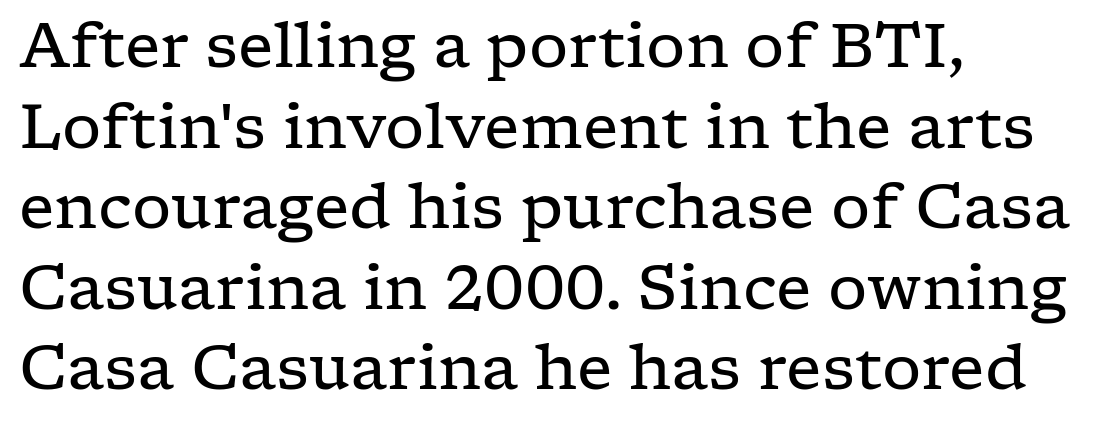
{"serif": "yes", "italic": "no", "bold": "no", "weight": "regular", "width": "wide", "stroke_contrast": "low", "x_height": "medium", "monospaced": "no", "underline": "no", "align": "left", "line_spacing": "normal", "line_spacing_ratio": 1.3, "letter_spacing": "normal", "letter_spacing_em": 0.0, "glyph_px": 62}
